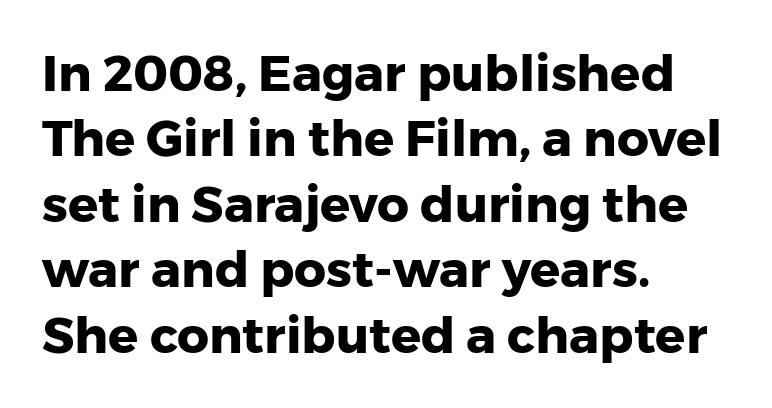
The image shows 50 px heavy sans-serif type, upright; set left-aligned, normal line spacing (1.31x), normal letter spacing, not underlined; low stroke contrast and a medium x-height.
